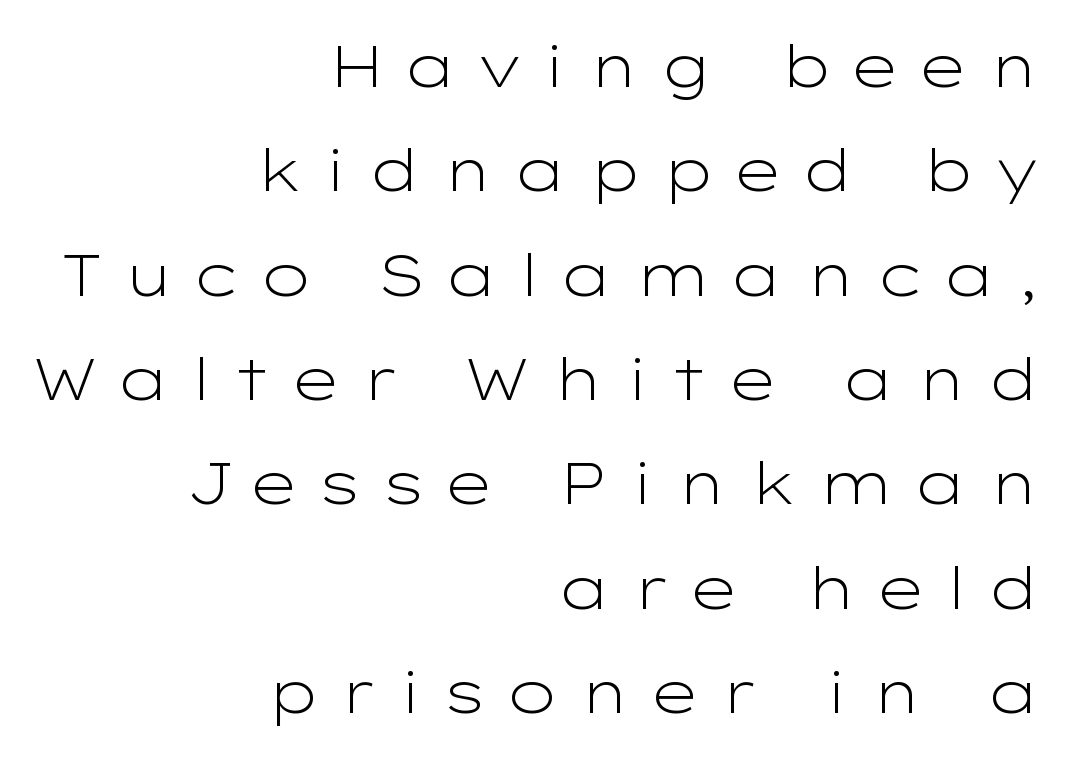
Q: Is the text bold? A: No.
Q: Is the text italic (slanted)? A: No, it is upright.
Q: Is the typeface a serif or a sans-serif typeface? A: Sans-serif.
Q: Is the text underlined? A: No.
Q: How is the paragraph aligned? A: Right-aligned.
Q: Is the spacing between letters normal or unusually wide? A: Unusually wide.
Q: Width (condensed, normal, or wide)? A: Wide.
Q: Stroke contrast? A: Low.
Q: x-height? A: Medium.
Q: Monospaced? A: No.
